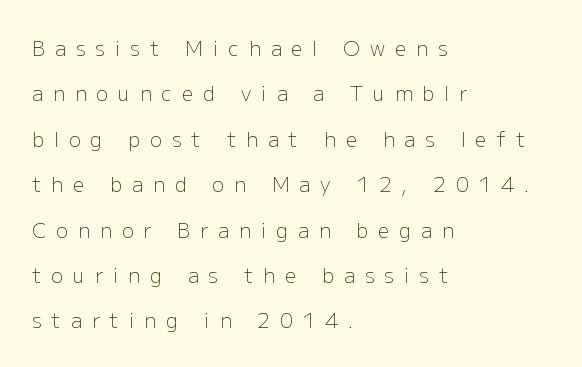
All the whitespace from short lines collects on the right. Glance below the letters and you will spot only blank space. Inter-character spacing is expanded well beyond the font's built-in metrics. Upright lettering throughout. Honestly, the rows look like they've been pulled way apart. Is the type heavy? It reads as light-to-regular instead.
